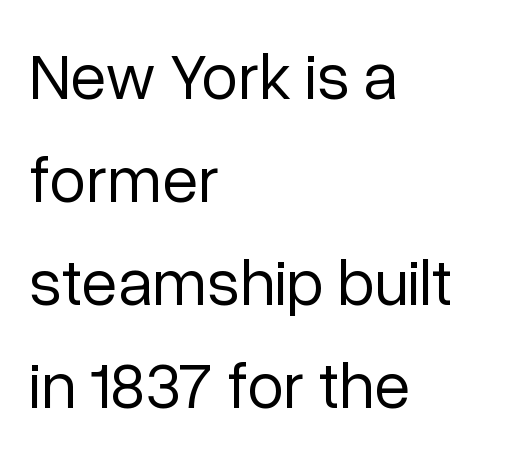
Q: Is the text bold? A: No.
Q: Is the text italic (slanted)? A: No, it is upright.
Q: Is the typeface a serif or a sans-serif typeface? A: Sans-serif.
Q: Is the text underlined? A: No.
Q: How is the paragraph aligned? A: Left-aligned.
Q: Is the spacing between letters normal or unusually wide? A: Normal.
Q: Is the spacing between lines tight, normal or loose? A: Normal.
Q: Width (condensed, normal, or wide)? A: Normal.
Q: Stroke contrast? A: Low.
Q: x-height? A: Medium.
Q: Monospaced? A: No.
